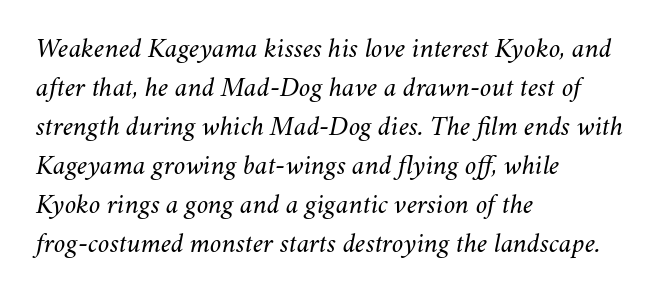
The specimen omits any rule beneath the text block's lines. No chunkiness to these letters — they're not bold. Line beginnings align vertically; line endings do not. In terms of posture, this sample is oblique. A normal amount of white space separates one row of letters from the next. The gaps between neighbouring characters are ordinary and unremarkable.
